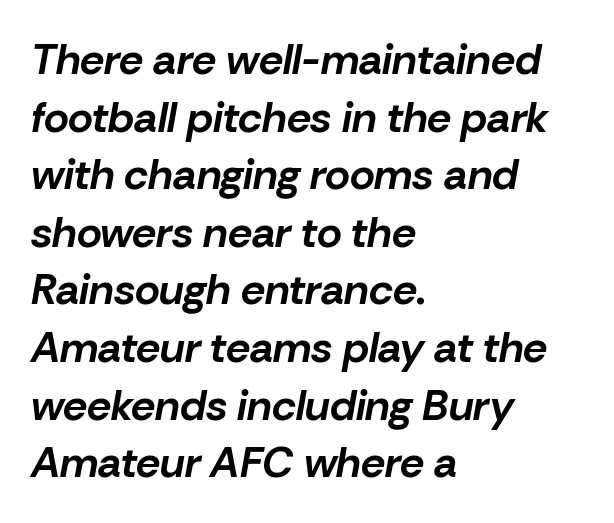
{"italic": "yes", "lean": "right", "slant_degrees": 10, "bold": "yes", "weight": "bold", "width": "normal", "stroke_contrast": "low", "x_height": "medium", "monospaced": "no", "underline": "no", "align": "left", "line_spacing": "normal", "line_spacing_ratio": 1.34, "letter_spacing": "normal", "letter_spacing_em": 0.0, "glyph_px": 43}
